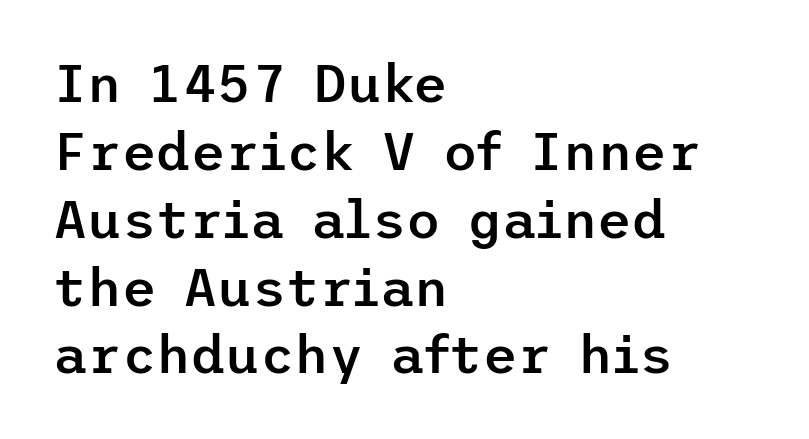
The image shows 53 px semibold sans-serif type, upright; set left-aligned, normal line spacing (1.28x), normal letter spacing, not underlined; low stroke contrast and a medium x-height.
